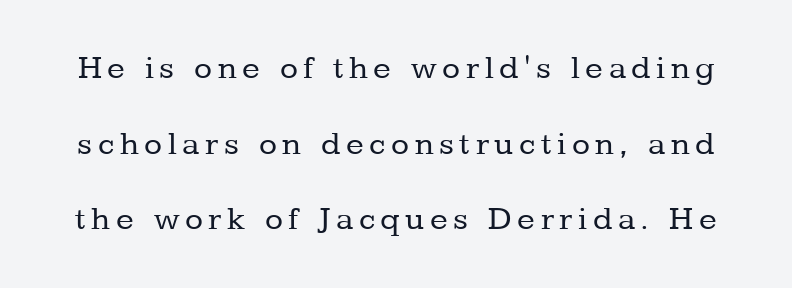
{"serif": "yes", "italic": "no", "bold": "no", "weight": "regular", "width": "normal", "stroke_contrast": "low", "x_height": "medium", "monospaced": "no", "underline": "no", "line_spacing": "loose", "line_spacing_ratio": 2.29, "glyph_px": 33}
